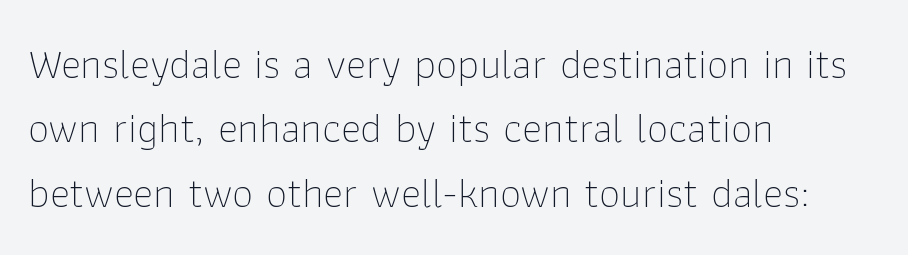
The image shows 43 px thin sans-serif type, upright; set left-aligned, normal line spacing (1.5x), normal letter spacing, not underlined; low stroke contrast and a medium x-height.
